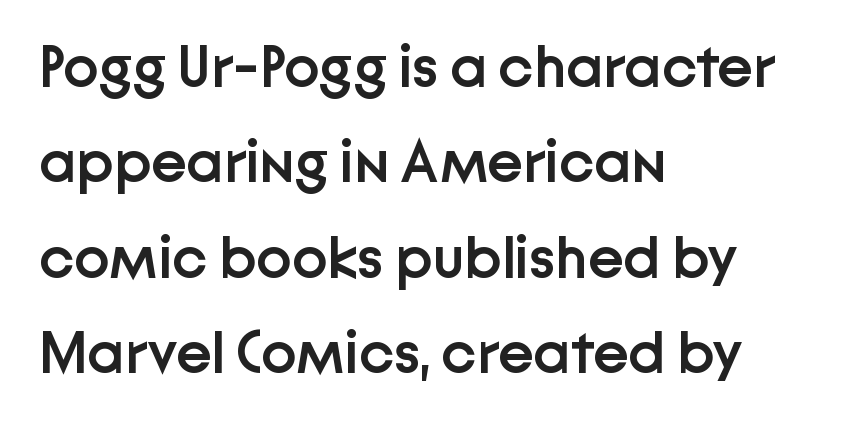
Q: Is the text bold? A: Semi-bold.
Q: Is the text italic (slanted)? A: No, it is upright.
Q: Is the typeface a serif or a sans-serif typeface? A: Sans-serif.
Q: Is the text underlined? A: No.
Q: How is the paragraph aligned? A: Left-aligned.
Q: Is the spacing between letters normal or unusually wide? A: Normal.
Q: Is the spacing between lines tight, normal or loose? A: Normal.
Q: Width (condensed, normal, or wide)? A: Normal.
Q: Stroke contrast? A: Low.
Q: x-height? A: Medium.
Q: Monospaced? A: No.
